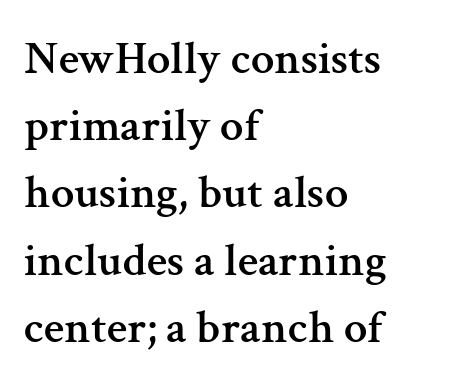
Unmarked baselines from the first word to the last. The axis of the letterforms is exactly vertical. Standard letterfit; no display-style spreading of the glyphs. The letters carry serifs — small finishing strokes at the ends of their stems. Alignment: flush left.
